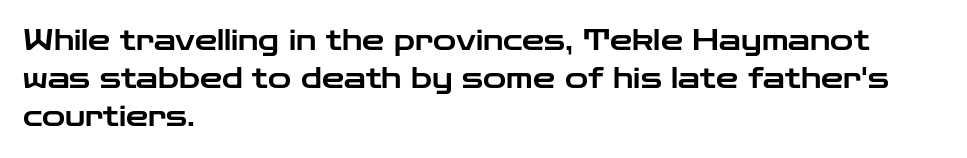
Only glyphs here, with clear space below each row. Does the leading feel generous? No, just average. Quick note: not italic, upright. Serif or sans? Sans — the stroke terminals are bare.
